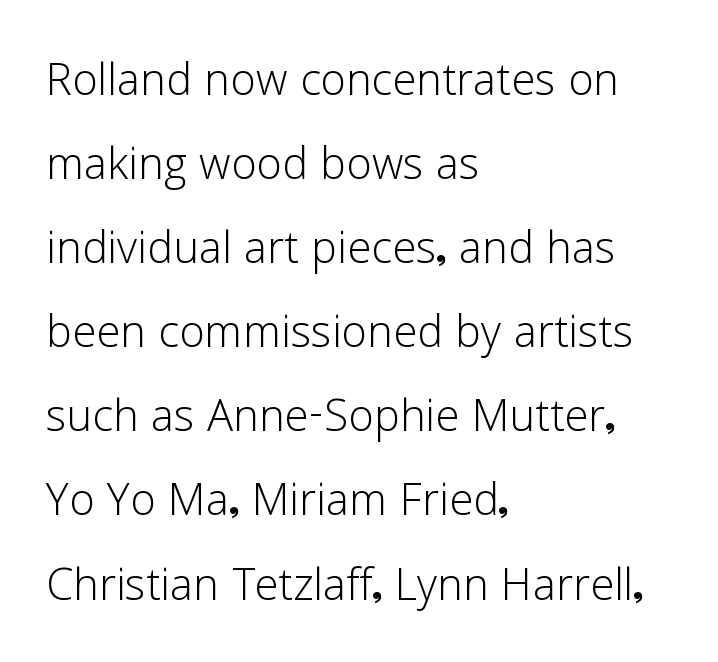
Q: Is the text bold? A: No.
Q: Is the text italic (slanted)? A: No, it is upright.
Q: Is the typeface a serif or a sans-serif typeface? A: Sans-serif.
Q: Is the text underlined? A: No.
Q: How is the paragraph aligned? A: Left-aligned.
Q: Is the spacing between letters normal or unusually wide? A: Normal.
Q: Is the spacing between lines tight, normal or loose? A: Normal.
Q: Width (condensed, normal, or wide)? A: Normal.
Q: Stroke contrast? A: Low.
Q: x-height? A: Medium.
Q: Monospaced? A: No.
